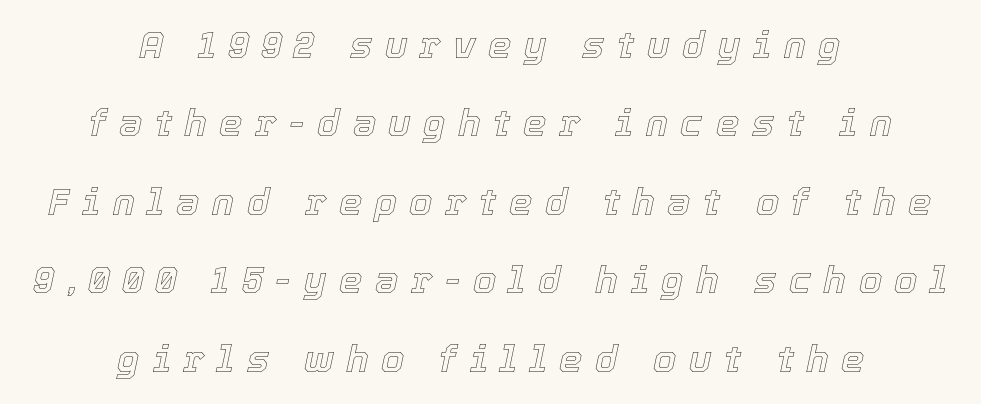
The image shows 37 px text type, italic (leaning right); set centered, loose line spacing (2.12x), unusually wide letter spacing (+0.34 em), not underlined; a medium x-height.
